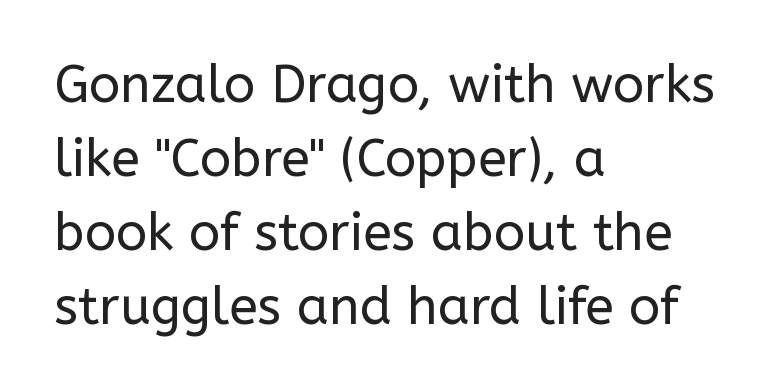
The image shows 52 px regular-weight sans-serif type, upright; set left-aligned, normal line spacing (1.42x), normal letter spacing, not underlined; low stroke contrast and a medium x-height.
